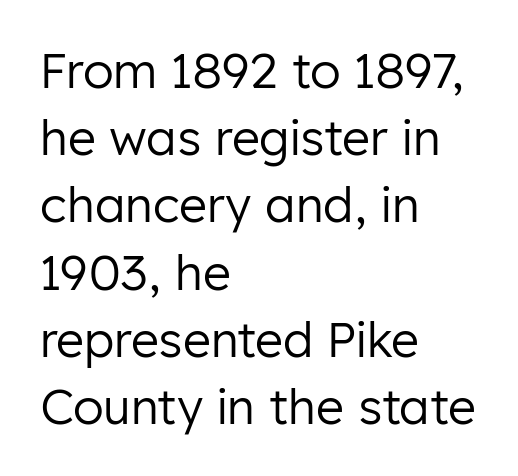
The rendering uses a moderate line-height, typical for paragraphs. Glyph-to-glyph distance matches everyday printed text. Nope, no serifs anywhere on these letters. Any mark beneath the type? The region is blank.
